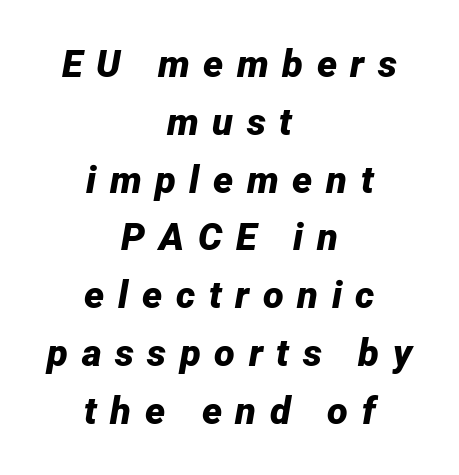
Yep, that's italic — everything's leaning. The letterforms stand isolated, each surrounded by extra space. The face used here has the dense, thick strokes of a bold. This rendering uses center alignment, leaving both contours irregular but symmetric.
